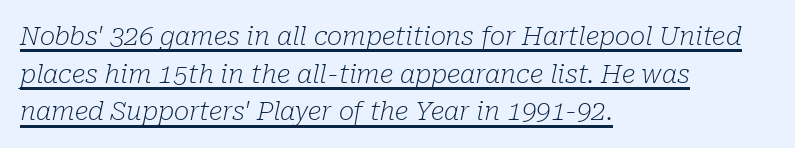
The image shows 26 px text type, italic (leaning right); set left-aligned, normal line spacing (1.45x), normal letter spacing, underlined.
